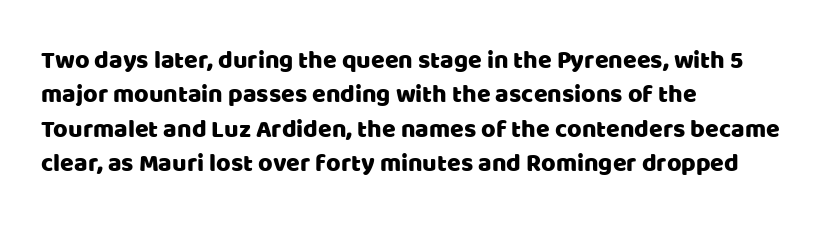
{"italic": "no", "underline": "no", "align": "left", "line_spacing": "normal", "line_spacing_ratio": 1.38, "letter_spacing": "normal", "letter_spacing_em": 0.0, "glyph_px": 25}
